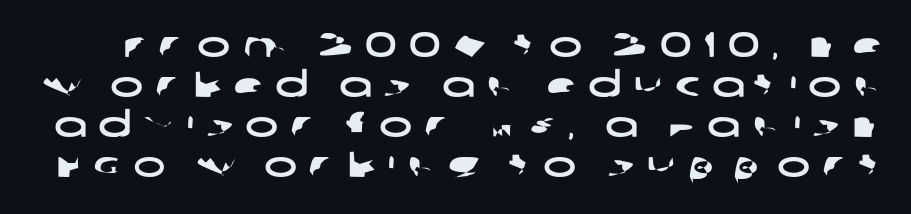
{"serif": "no", "width": "wide", "stroke_contrast": "low", "x_height": "large", "monospaced": "no", "underline": "no", "line_spacing": "tight", "line_spacing_ratio": 1.14, "letter_spacing": "wide", "letter_spacing_em": 0.34, "glyph_px": 35}
